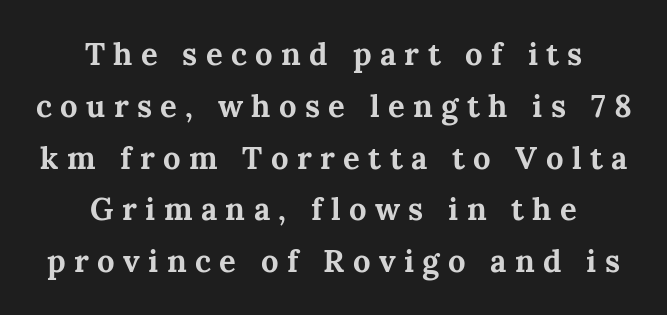
{"serif": "yes", "italic": "no", "bold": "yes", "weight": "bold", "width": "normal", "stroke_contrast": "medium", "x_height": "medium", "monospaced": "no", "underline": "no", "align": "center", "line_spacing": "normal", "line_spacing_ratio": 1.67, "letter_spacing": "wide", "letter_spacing_em": 0.27, "glyph_px": 31}
